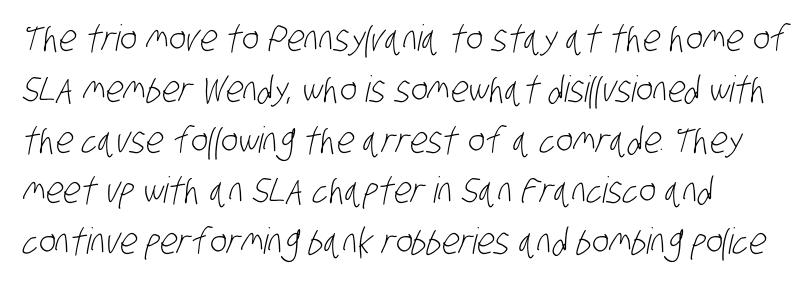
The image shows 36 px light, condensed sans-serif type; set left-aligned, normal line spacing (1.41x), normal letter spacing, not underlined; low stroke contrast and a large x-height.
